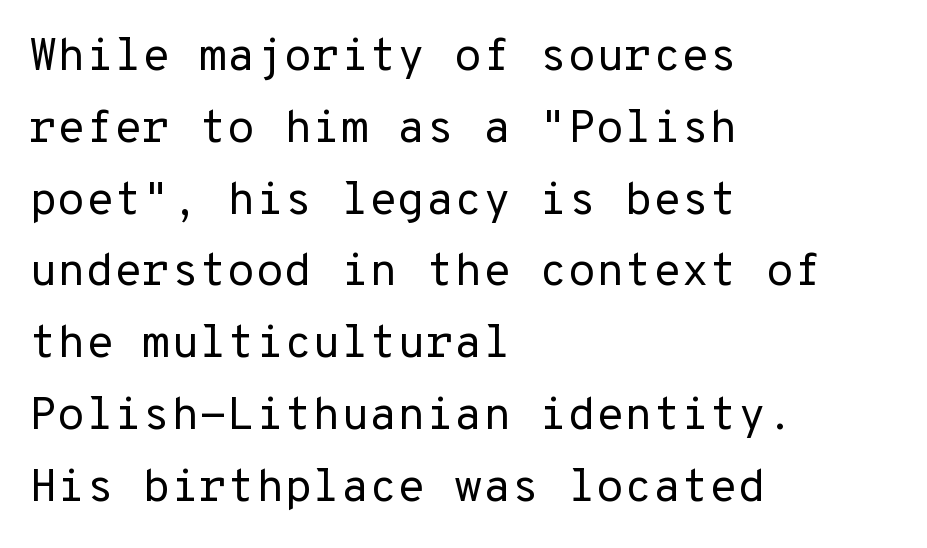
{"serif": "no", "italic": "no", "bold": "no", "weight": "regular", "width": "normal", "stroke_contrast": "low", "x_height": "medium", "underline": "no", "align": "left", "line_spacing": "normal", "line_spacing_ratio": 1.56, "letter_spacing": "normal", "letter_spacing_em": 0.0, "glyph_px": 46}
